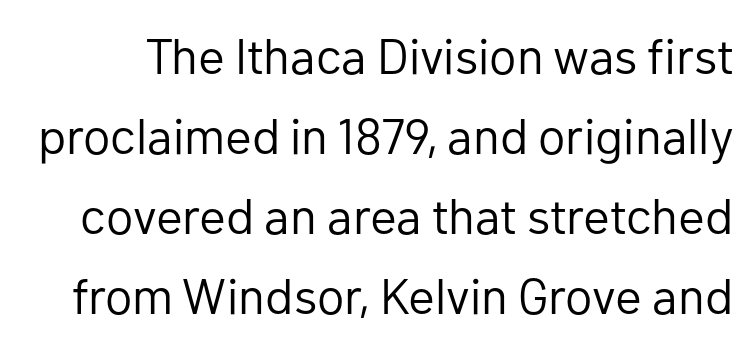
The image shows 50 px regular-weight sans-serif type, upright; set normal line spacing (1.6x), normal letter spacing, not underlined; low stroke contrast and a medium x-height.
